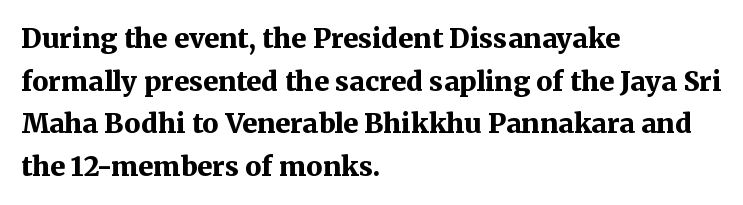
Q: Is the text bold? A: Yes.
Q: Is the text italic (slanted)? A: No, it is upright.
Q: Is the text underlined? A: No.
Q: How is the paragraph aligned? A: Left-aligned.
Q: Is the spacing between letters normal or unusually wide? A: Normal.
Q: Is the spacing between lines tight, normal or loose? A: Normal.
